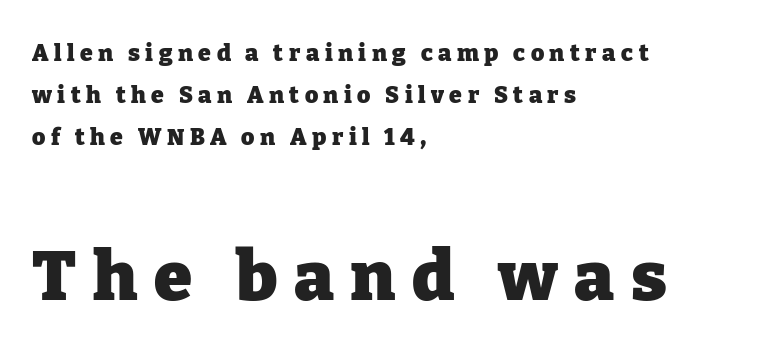
The image shows 69 px heavy serif type, upright; set left-aligned, line spacing 1.83x, unusually wide letter spacing (+0.24 em), not underlined; the second (bottom) block is 3.0x larger; low stroke contrast and a medium x-height.
